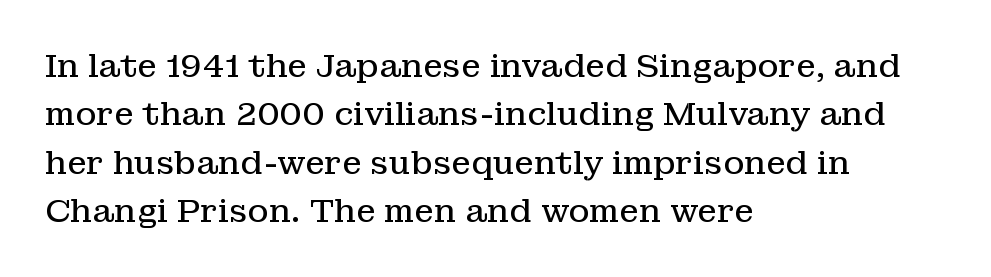
The image shows 32 px regular-weight serif type, upright; set left-aligned, normal line spacing (1.51x), normal letter spacing, not underlined; low stroke contrast and a medium x-height.
